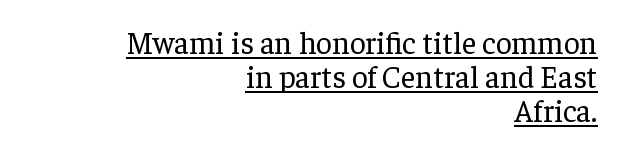
The rendering uses natural spacing where letterforms have individual widths. Is the letter spacing exaggerated? No — it looks like the ordinary default. The specimen includes a rule beneath the text block's lines. The passage shown is typeset with a serif family. Letters have the restrained weight of plain body copy at most. The setting favours the right margin, as signatures and pull-quotes sometimes do.
